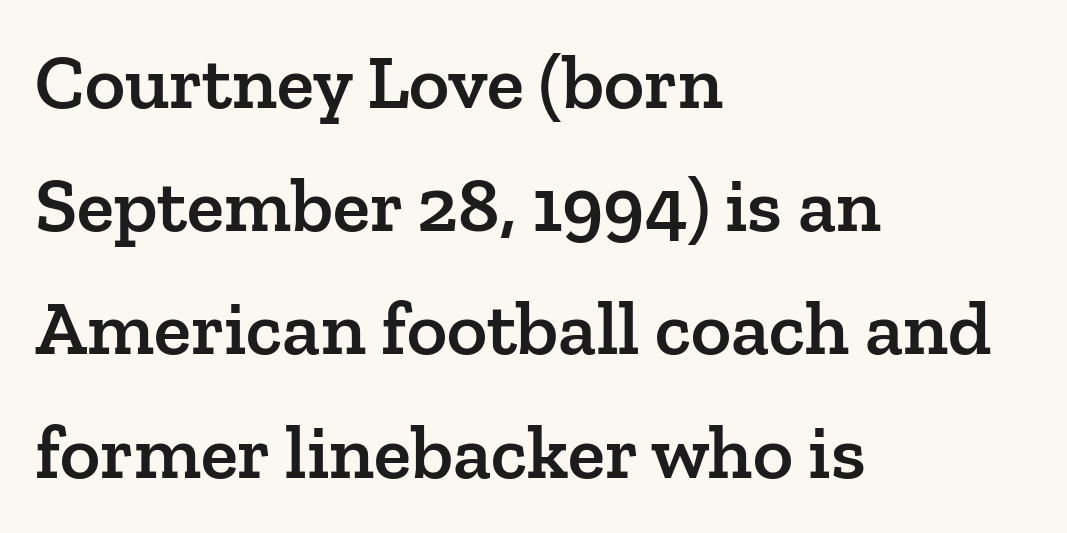
{"serif": "yes", "italic": "no", "bold": "semi", "weight": "semibold", "width": "normal", "stroke_contrast": "low", "x_height": "medium", "monospaced": "no", "underline": "no", "align": "left", "line_spacing": "normal", "line_spacing_ratio": 1.6, "letter_spacing": "normal", "letter_spacing_em": 0.0, "glyph_px": 77}
